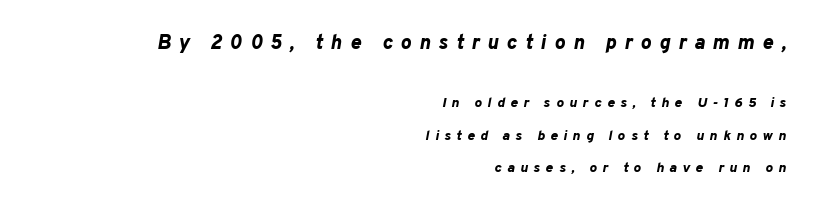
Q: Is the text bold? A: Yes.
Q: Is the text italic (slanted)? A: Yes, it leans right by about 10 degrees.
Q: Is the text underlined? A: No.
Q: How is the paragraph aligned? A: Right-aligned.
Q: Is the spacing between letters normal or unusually wide? A: Unusually wide.
Q: Is the spacing between lines tight, normal or loose? A: Loose.
Q: Which block of text is set in a larger size, the first (top) or the second (bottom)? A: The first (top) one.
